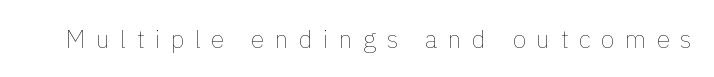
The typeface has the unassuming heft of standard copy or less. Glance below the letters and you will spot only blank space. Look at the tracking — it's clearly loosened, letters drifting apart. Posture: upright roman.
